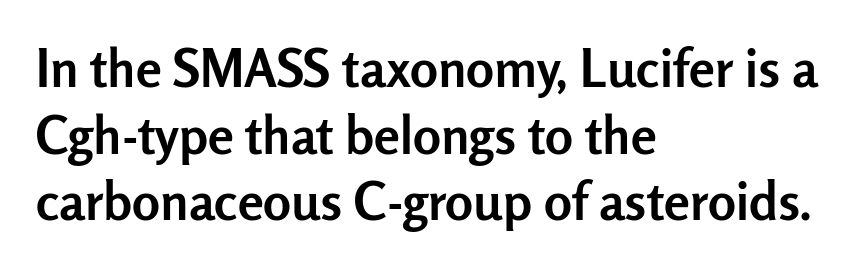
Typesetter's note: full bold, strokes at maximum text heaviness. Unlike italic type, these characters show no tilt at all. Whoever set this chose a conventional vertical rhythm. The ragged edge is on the right, which tells us the setting is flush left.
